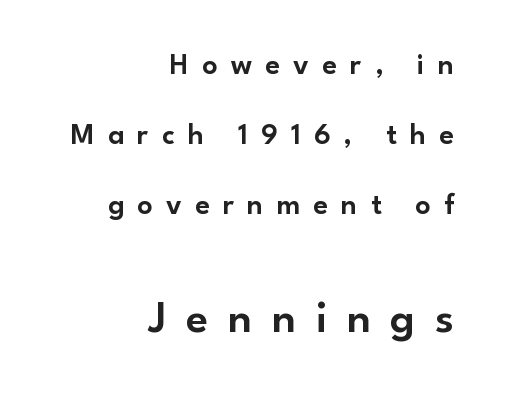
The image shows 45 px sans-serif type, upright; set right-aligned, loose line spacing (2.34x), unusually wide letter spacing (+0.44 em), not underlined; the second (bottom) block is 1.5x larger; low stroke contrast and a small x-height.
